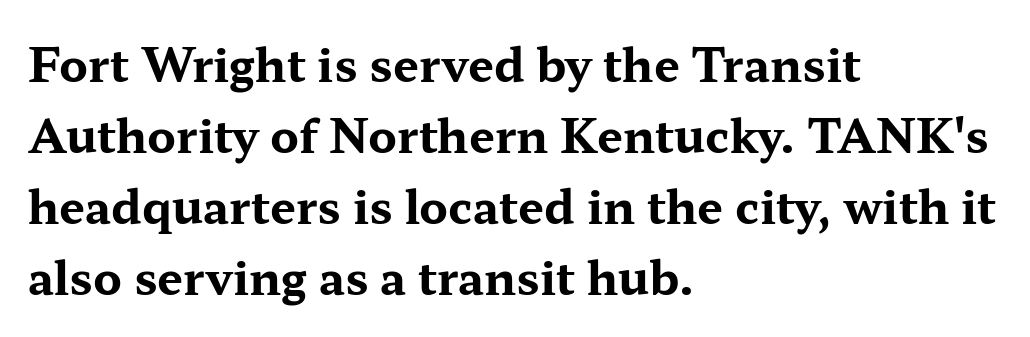
The image shows 46 px bold, wide serif type, upright; set left-aligned, normal line spacing (1.54x), normal letter spacing, not underlined; medium stroke contrast and a medium x-height.
